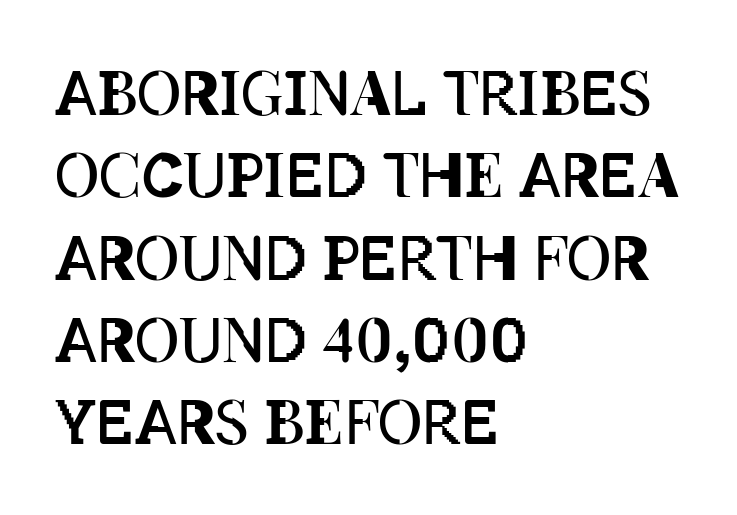
Q: Is the text bold? A: No.
Q: Is the text italic (slanted)? A: No, it is upright.
Q: Is the text underlined? A: No.
Q: How is the paragraph aligned? A: Left-aligned.
Q: Is the spacing between letters normal or unusually wide? A: Normal.
Q: Is the spacing between lines tight, normal or loose? A: Normal.
Q: Width (condensed, normal, or wide)? A: Condensed.
Q: Stroke contrast? A: Low.
Q: x-height? A: Large.
Q: Monospaced? A: No.
